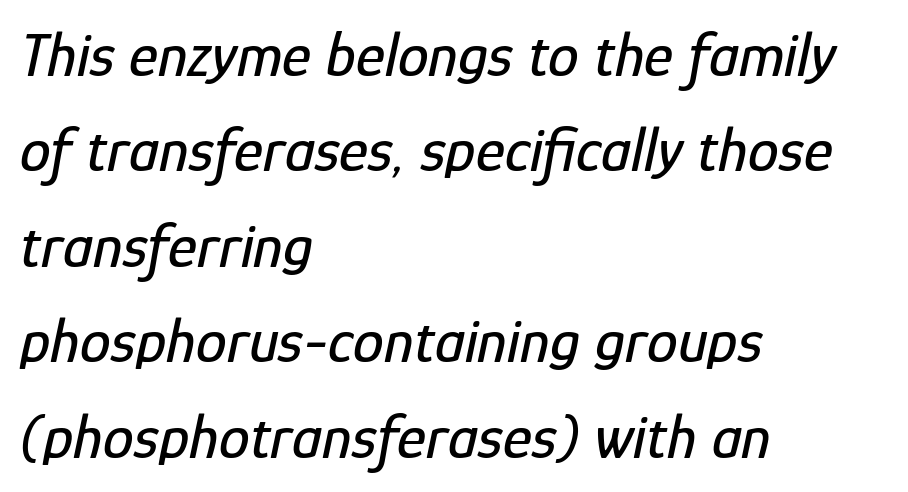
Whoever set this chose a conventional vertical rhythm. Compared with a centered layout, this one pins lines to the left instead. Honestly, the letter spacing is just normal — you wouldn't notice it. Proportional: the letters do not fall into vertical columns.
